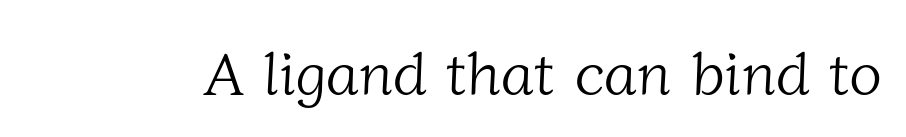
What stands out about the letter spacing? Nothing — it is the standard amount. The zone under the glyphs is completely vacant. These lines are composed in type with serifs. The weight tops out at a normal text grade. The passage shown is typed in a proportional face where columns would drift.
